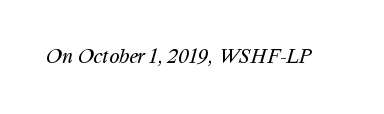
{"bold": "no", "underline": "no", "letter_spacing": "normal", "letter_spacing_em": 0.0, "glyph_px": 21}
